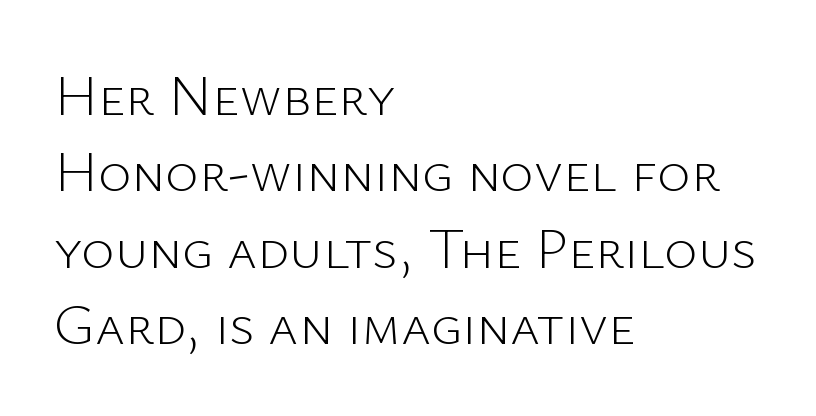
The image shows 57 px light sans-serif type, upright; set left-aligned, normal line spacing (1.34x), normal letter spacing, not underlined; low stroke contrast and a medium x-height.
